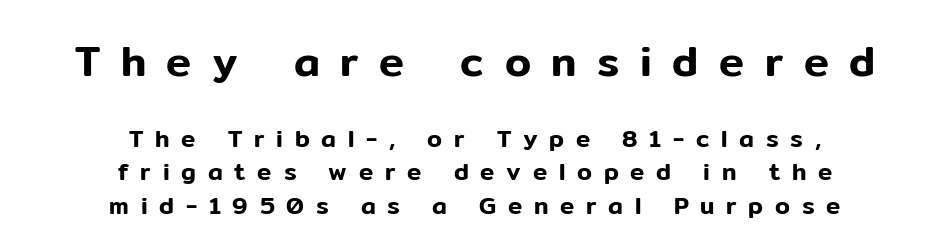
Honestly, there is no underline to notice here at all. Tracking value appears strongly positive — letters spread wide. The typesetter chose a symmetrical, centered arrangement here. The face used here is proportionally spaced, like ordinary book or web type. Compare the two chunks: the upper has the greater cap height. This is sans-serif lettering, the kind often seen on screens and signage.
